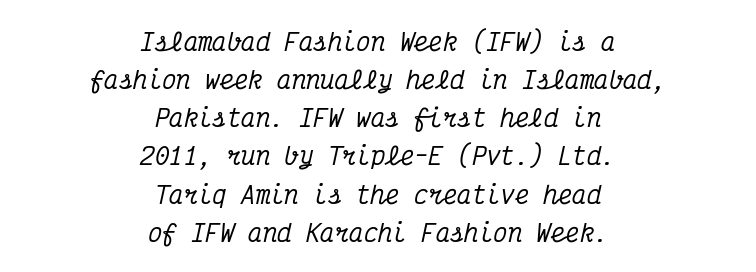
The face used here is rendered with its standard letterfit. The lines sit at an ordinary, default distance from one another. Anything drawn beneath the words? Only blank space. The typesetter chose a symmetrical, centered arrangement here. Posture: slanted.
